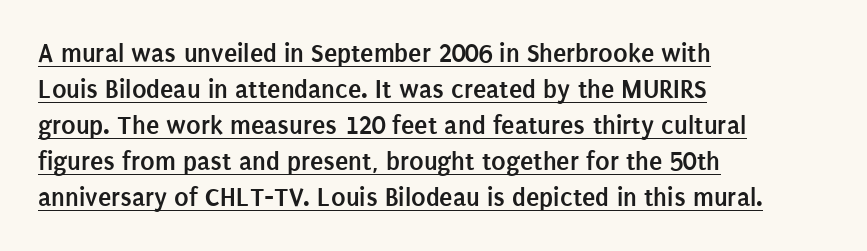
The image shows 27 px bold type, upright; set left-aligned, normal line spacing (1.33x), normal letter spacing, underlined.
